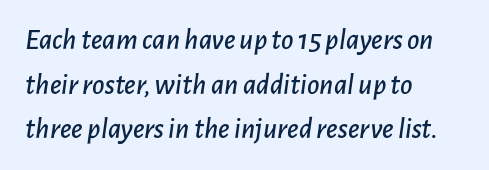
Q: Is the text italic (slanted)? A: Yes, it leans right by about 7 degrees.
Q: Is the text underlined? A: No.
Q: How is the paragraph aligned? A: Left-aligned.
Q: Is the spacing between letters normal or unusually wide? A: Normal.
Q: Is the spacing between lines tight, normal or loose? A: Normal.
Q: Width (condensed, normal, or wide)? A: Normal.
Q: Stroke contrast? A: Low.
Q: x-height? A: Medium.
Q: Monospaced? A: No.
